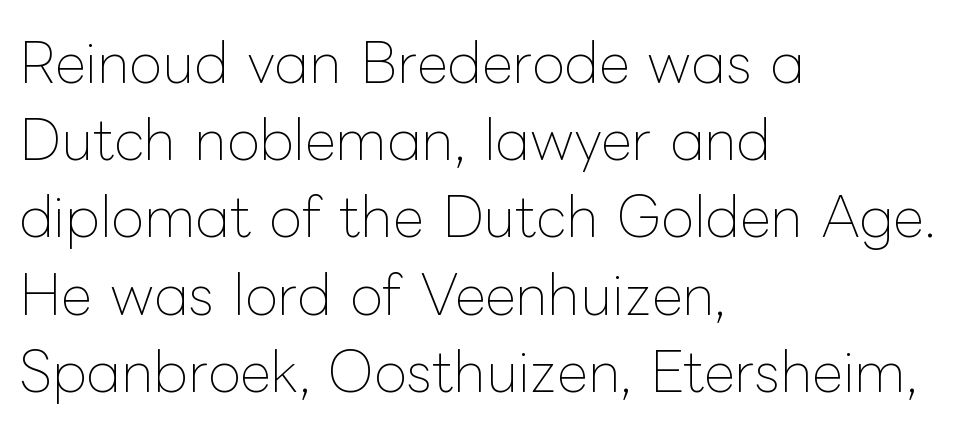
{"italic": "no", "bold": "no", "weight": "thin", "width": "normal", "stroke_contrast": "low", "x_height": "medium", "monospaced": "no", "underline": "no", "align": "left", "line_spacing": "normal", "line_spacing_ratio": 1.43, "letter_spacing": "normal", "letter_spacing_em": 0.0, "glyph_px": 54}
